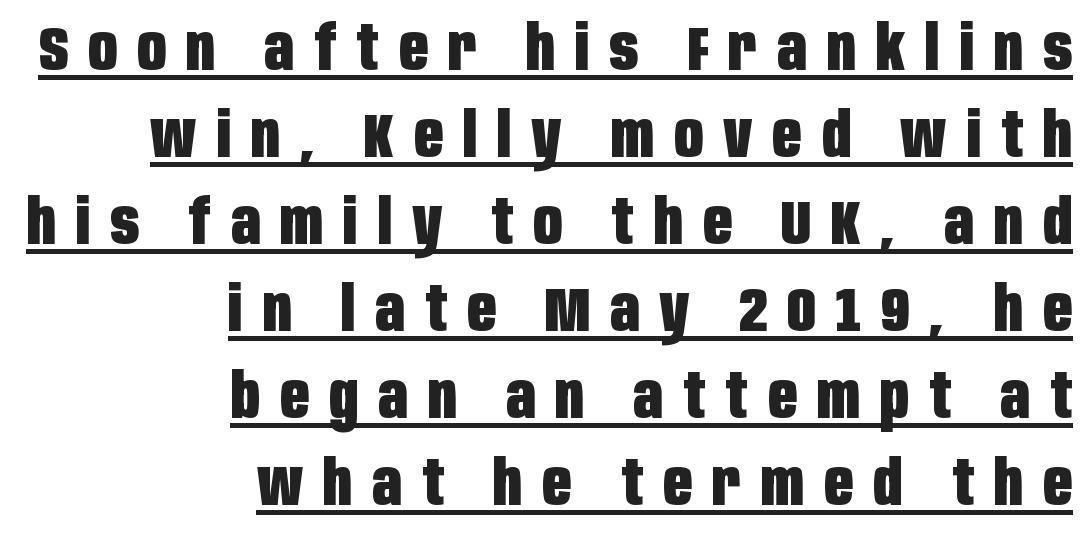
{"serif": "no", "italic": "no", "bold": "yes", "weight": "heavy", "width": "condensed", "stroke_contrast": "low", "x_height": "large", "monospaced": "no", "underline": "yes", "align": "right", "line_spacing": "normal", "line_spacing_ratio": 1.38, "letter_spacing": "wide", "letter_spacing_em": 0.32, "glyph_px": 63}
